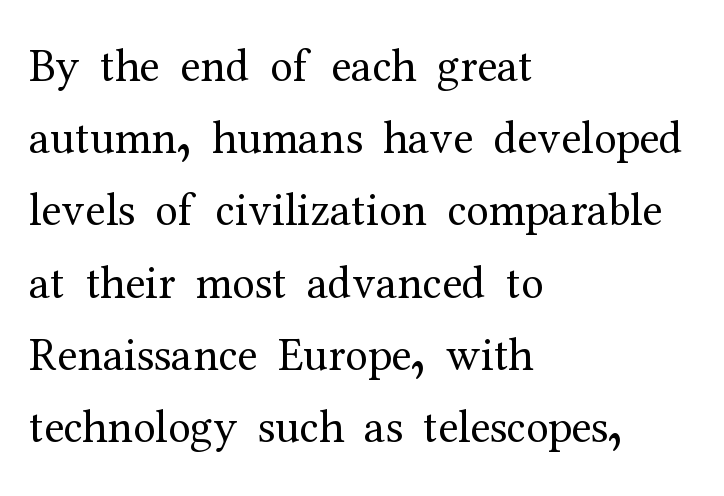
Successive baselines arrive at the customary interval. If you drew a ruler down the left edge, every line would touch it. Underlining? Definitely not there. Unlike a clean sans, this face finishes its strokes with serifs. Here the designer chose a conventional face with non-uniform glyph widths. When letters stand straight like this, we call the style roman or upright.
